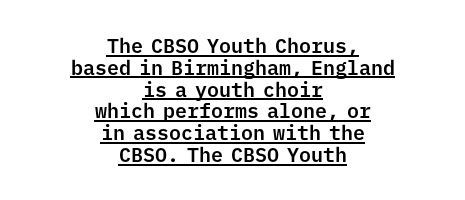
The image shows 20 px text type, upright; set centered, tight line spacing (1.09x), normal letter spacing, underlined.
